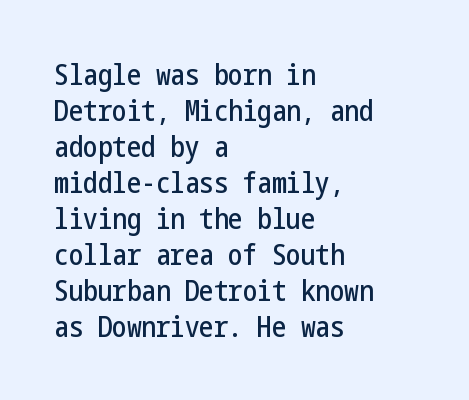
Q: Is the text italic (slanted)? A: No, it is upright.
Q: Is the typeface a serif or a sans-serif typeface? A: Sans-serif.
Q: Is the text underlined? A: No.
Q: How is the paragraph aligned? A: Left-aligned.
Q: Is the spacing between letters normal or unusually wide? A: Normal.
Q: Width (condensed, normal, or wide)? A: Condensed.
Q: Stroke contrast? A: Low.
Q: x-height? A: Medium.
